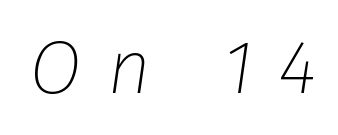
Q: Is the text bold? A: No.
Q: Is the text italic (slanted)? A: Yes, it leans right by about 8 degrees.
Q: Is the text underlined? A: No.
Q: Is the spacing between letters normal or unusually wide? A: Unusually wide.
Q: Width (condensed, normal, or wide)? A: Normal.
Q: Stroke contrast? A: Low.
Q: x-height? A: Medium.
Q: Monospaced? A: No.
